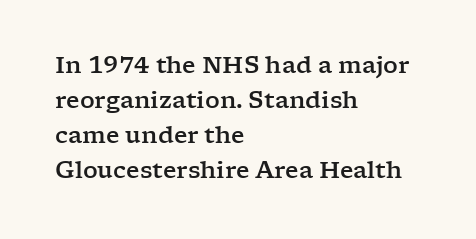
{"italic": "no", "underline": "no", "align": "left", "line_spacing": "normal", "line_spacing_ratio": 1.52, "letter_spacing": "normal", "letter_spacing_em": 0.0, "glyph_px": 23}
